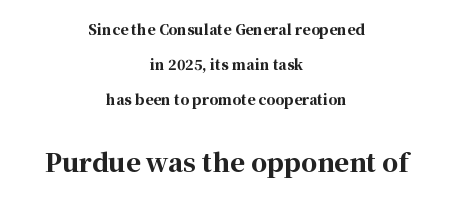
Q: Is the text bold? A: Yes.
Q: Is the text italic (slanted)? A: No, it is upright.
Q: Is the text underlined? A: No.
Q: How is the paragraph aligned? A: Centered.
Q: Is the spacing between letters normal or unusually wide? A: Normal.
Q: Is the spacing between lines tight, normal or loose? A: Loose.
Q: Which block of text is set in a larger size, the first (top) or the second (bottom)? A: The second (bottom) one.
